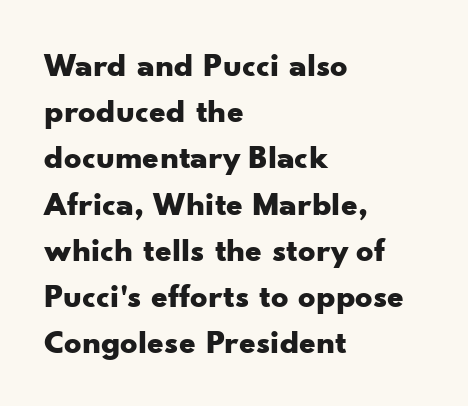
Looks like regular typesetting: each glyph gets only the width it needs. Nope, not italic — everything's standing straight. Does extra space separate the letters? No, they use regular spacing. Reading down the column, the eye jumps a familiar distance to each next line. Observe the absence of serifs on each vertical stroke in this sample. The letters are bold, with thick, heavy strokes.
